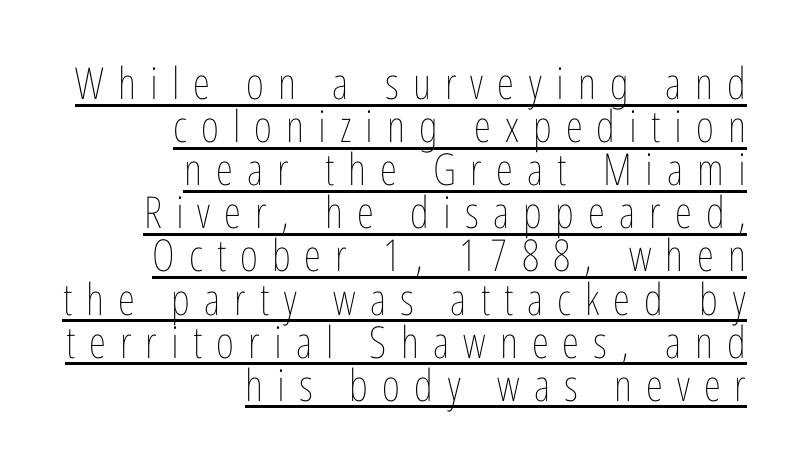
{"italic": "no", "bold": "no", "weight": "thin", "width": "condensed", "stroke_contrast": "low", "x_height": "medium", "monospaced": "no", "underline": "yes", "align": "right", "line_spacing": "tight", "line_spacing_ratio": 0.98, "letter_spacing": "wide", "letter_spacing_em": 0.32, "glyph_px": 44}
